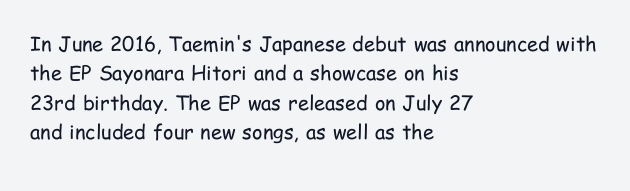
Look at the tracking — it's just the regular setting, nothing added. This sample keeps an unexceptional amount of space between lines. A typesetter would mark this as roman, not italic. Each row of text sits above clean, open space. Ink coverage per letter is moderate at most. This rendering uses left alignment, leaving the right contour irregular.
